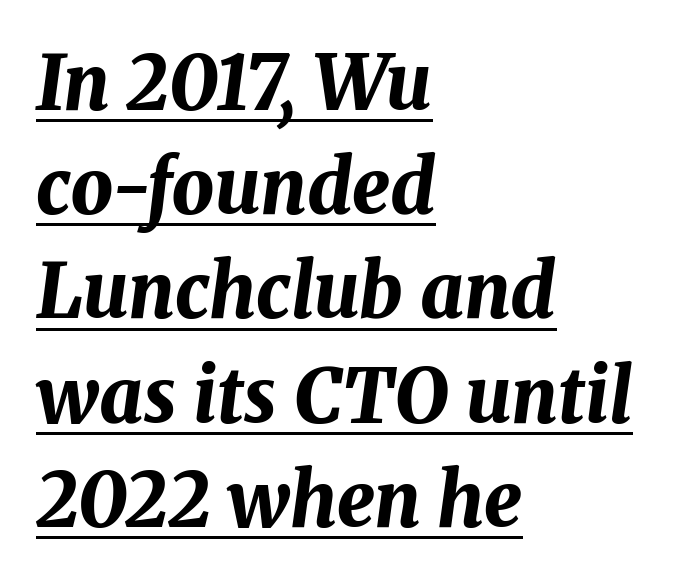
The gaps between neighbouring characters are ordinary and unremarkable. Decoration check: the copy is underlined. Thick stems and heavy bowls — unmistakably bold. Do the characters align in a grid? No, the font is proportional. The space between consecutive lines is moderate. When letters slant like this, we call the style italic.
